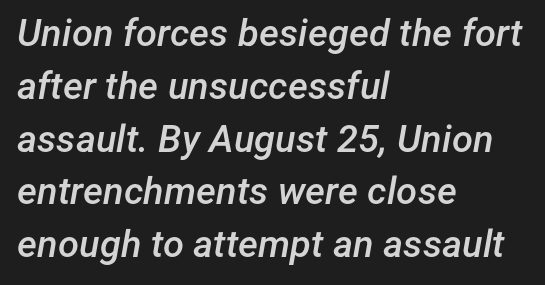
Bare-footed words on every line. Typeset ragged right — the left edge is the straight one. Posture: slanted. In terms of weight, the rendering is demibold, just under bold.
